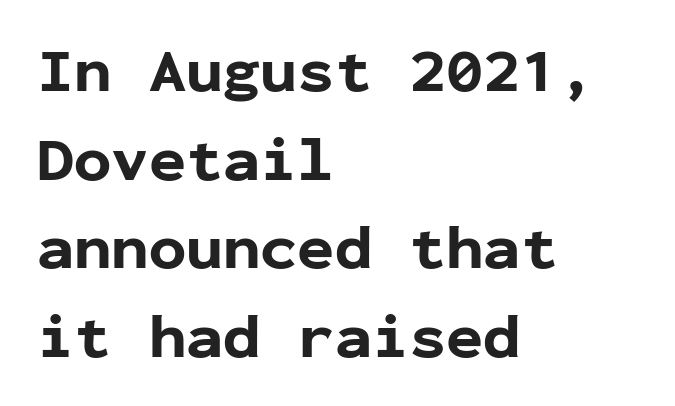
Typesetter's note: full bold, strokes at maximum text heaviness. Summary of vertical rhythm: regular, with standard interline spacing. This sample uses a sans-serif face. Notice how the stems are strictly vertical — no italics here. Honestly, the letter spacing is just normal — you wouldn't notice it.
